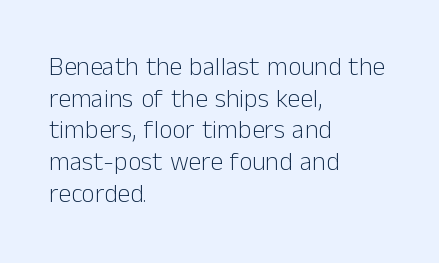
{"italic": "no", "bold": "no", "underline": "no", "align": "left", "line_spacing_ratio": 1.22, "letter_spacing": "normal", "letter_spacing_em": 0.0, "glyph_px": 26}
